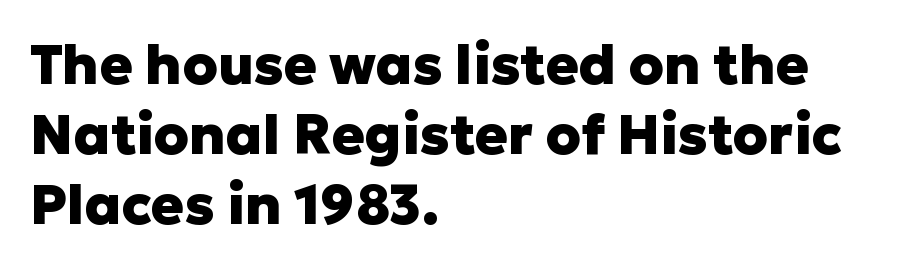
Q: Is the text bold? A: Yes.
Q: Is the text italic (slanted)? A: No, it is upright.
Q: Is the typeface a serif or a sans-serif typeface? A: Sans-serif.
Q: Is the text underlined? A: No.
Q: How is the paragraph aligned? A: Left-aligned.
Q: Is the spacing between letters normal or unusually wide? A: Normal.
Q: Is the spacing between lines tight, normal or loose? A: Normal.
Q: Width (condensed, normal, or wide)? A: Normal.
Q: Stroke contrast? A: Low.
Q: x-height? A: Medium.
Q: Monospaced? A: No.
